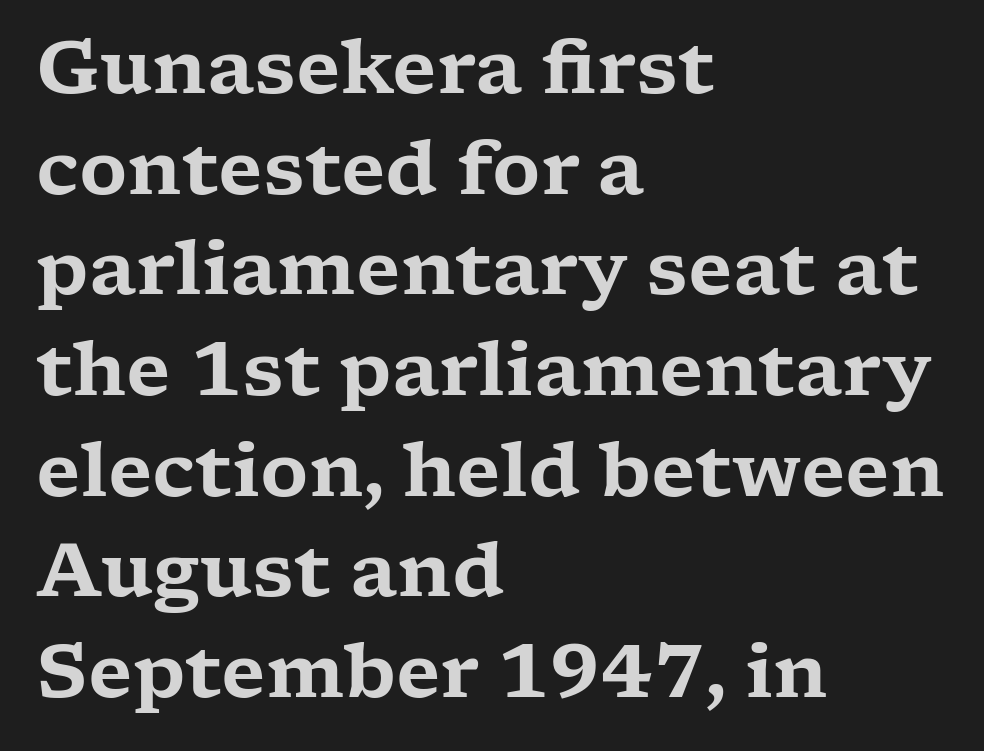
{"serif": "yes", "italic": "no", "width": "wide", "stroke_contrast": "low", "x_height": "medium", "monospaced": "no", "underline": "no", "align": "left", "line_spacing": "normal", "line_spacing_ratio": 1.36, "letter_spacing": "normal", "letter_spacing_em": 0.0, "glyph_px": 74}
